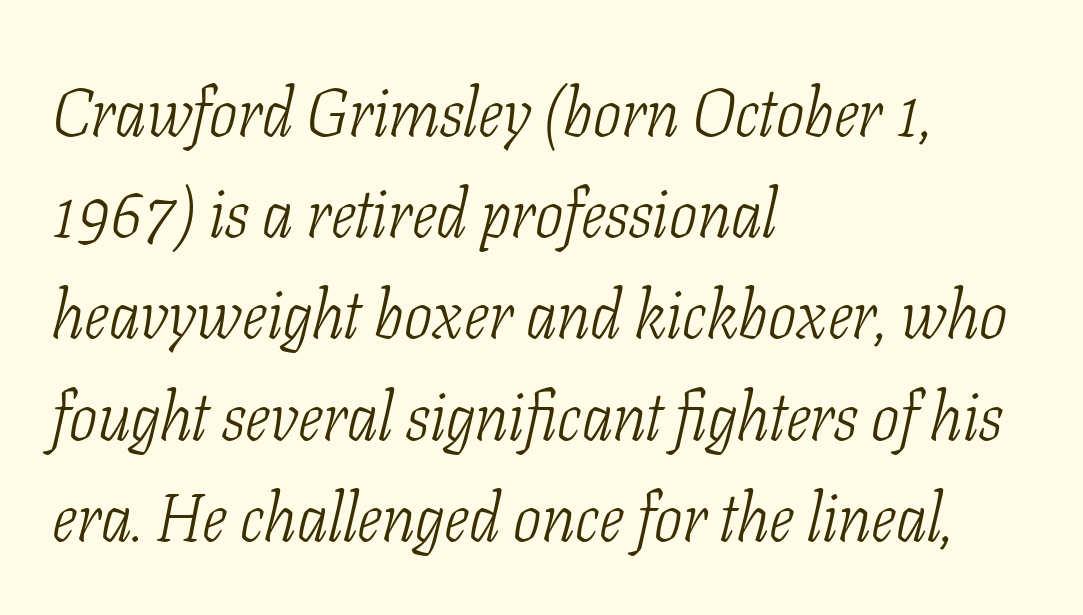
{"serif": "yes", "italic": "yes", "lean": "right", "slant_degrees": 11, "bold": "no", "weight": "light", "width": "condensed", "stroke_contrast": "low", "x_height": "medium", "monospaced": "no", "underline": "no", "align": "left", "line_spacing": "normal", "line_spacing_ratio": 1.51, "letter_spacing": "normal", "letter_spacing_em": 0.0, "glyph_px": 67}
